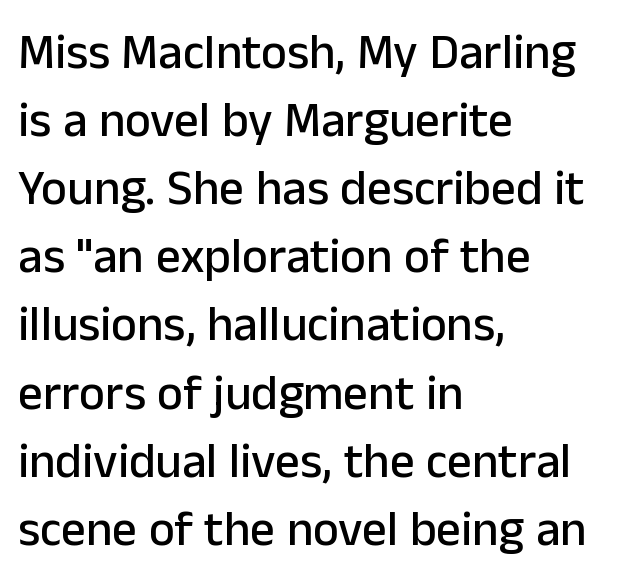
The image shows 49 px sans-serif type, upright; set left-aligned, normal line spacing (1.39x), normal letter spacing, not underlined; low stroke contrast and a medium x-height.
